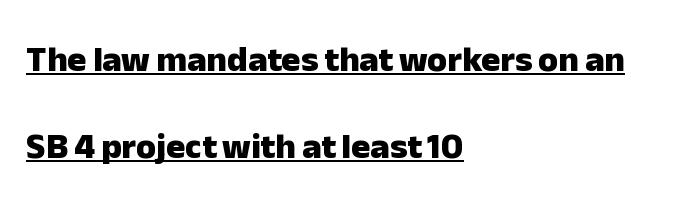
The image shows 36 px heavy sans-serif type, upright; set left-aligned, loose line spacing (2.42x), normal letter spacing, underlined; low stroke contrast and a medium x-height.
